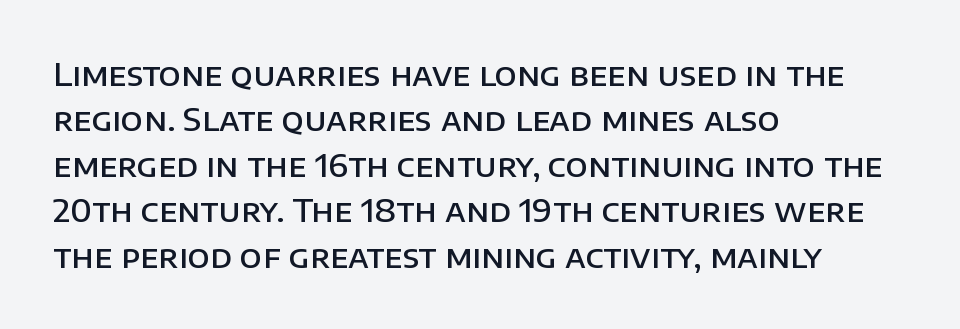
{"serif": "no", "italic": "no", "bold": "semi", "weight": "semibold", "width": "normal", "stroke_contrast": "low", "x_height": "large", "monospaced": "no", "underline": "no", "align": "left", "line_spacing": "normal", "line_spacing_ratio": 1.42, "letter_spacing": "normal", "letter_spacing_em": 0.0, "glyph_px": 32}
